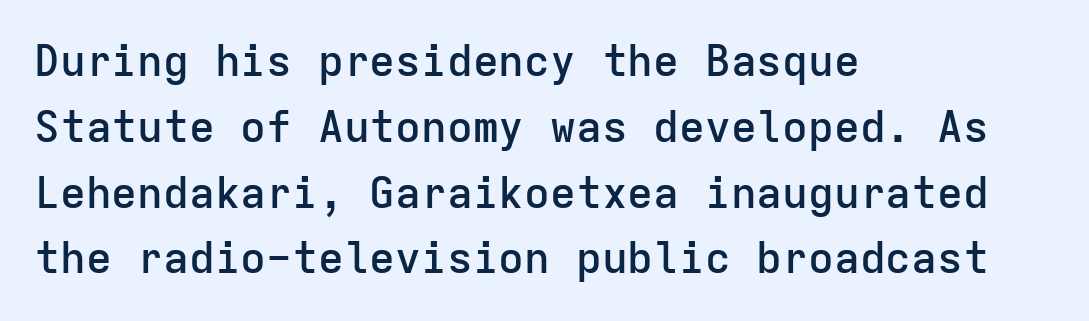
{"serif": "no", "italic": "no", "bold": "semi", "weight": "semibold", "width": "normal", "stroke_contrast": "low", "x_height": "medium", "monospaced": "yes", "underline": "no", "align": "left", "line_spacing": "normal", "line_spacing_ratio": 1.53, "letter_spacing": "normal", "letter_spacing_em": 0.0, "glyph_px": 43}
